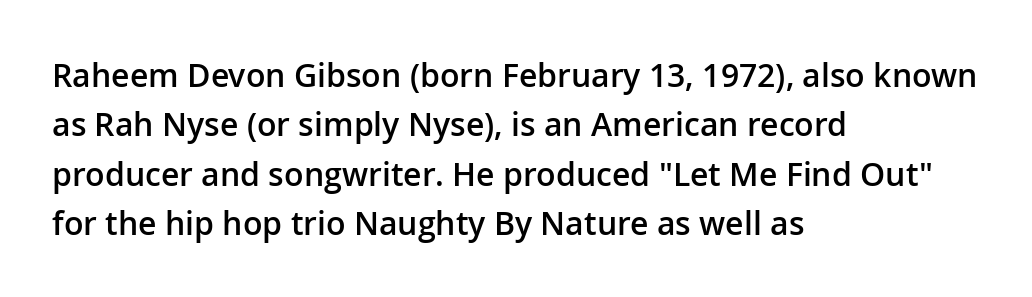
{"serif": "no", "italic": "no", "bold": "semi", "weight": "semibold", "width": "normal", "stroke_contrast": "low", "x_height": "medium", "monospaced": "no", "underline": "no", "align": "left", "line_spacing": "normal", "line_spacing_ratio": 1.54, "letter_spacing": "normal", "letter_spacing_em": 0.0, "glyph_px": 32}
